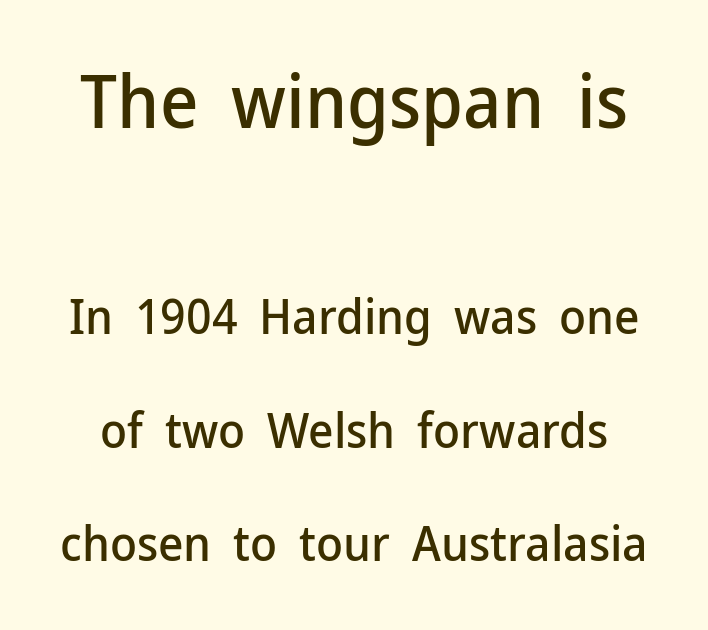
{"serif": "no", "italic": "no", "width": "normal", "stroke_contrast": "low", "x_height": "medium", "monospaced": "no", "underline": "no", "line_spacing": "loose", "line_spacing_ratio": 2.32, "letter_spacing": "normal", "letter_spacing_em": 0.0, "larger_block": "first", "size_ratio": 1.51, "glyph_px": 74}
